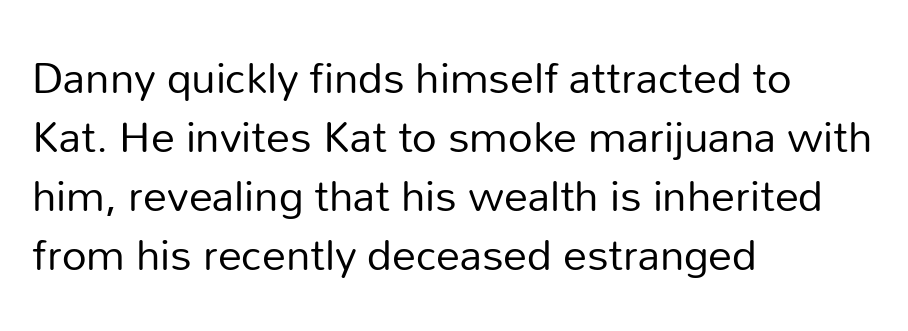
{"serif": "no", "italic": "no", "bold": "no", "weight": "regular", "width": "normal", "stroke_contrast": "low", "x_height": "medium", "monospaced": "no", "underline": "no", "align": "left", "line_spacing_ratio": 1.23, "letter_spacing": "normal", "letter_spacing_em": 0.0, "glyph_px": 48}
